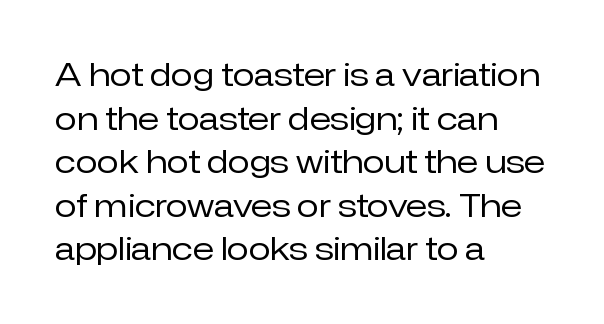
Q: Is the text bold? A: No.
Q: Is the text italic (slanted)? A: No, it is upright.
Q: Is the typeface a serif or a sans-serif typeface? A: Sans-serif.
Q: Is the text underlined? A: No.
Q: How is the paragraph aligned? A: Left-aligned.
Q: Is the spacing between letters normal or unusually wide? A: Normal.
Q: Is the spacing between lines tight, normal or loose? A: Normal.
Q: Width (condensed, normal, or wide)? A: Normal.
Q: Stroke contrast? A: Low.
Q: x-height? A: Medium.
Q: Monospaced? A: No.
